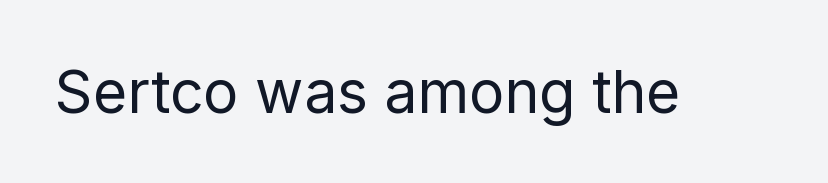
These lines are composed in type without serifs. The zone under the glyphs is completely vacant. Glyph-to-glyph distance matches everyday printed text. You could not count columns in this text — the font is proportionally spaced. In terms of posture, this sample is upright.
